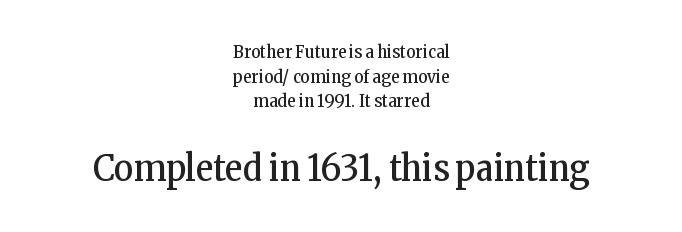
{"serif": "yes", "italic": "no", "bold": "no", "weight": "regular", "width": "condensed", "stroke_contrast": "low", "x_height": "medium", "monospaced": "no", "underline": "no", "align": "center", "line_spacing": "normal", "line_spacing_ratio": 1.37, "letter_spacing": "normal", "letter_spacing_em": 0.0, "larger_block": "second", "size_ratio": 2.06, "glyph_px": 37}
